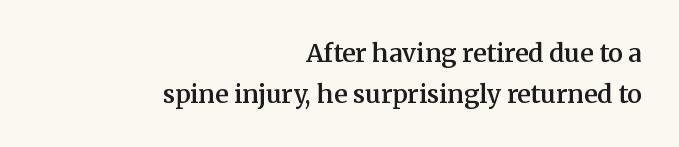
The image shows 25 px text type, upright; set right-aligned, normal line spacing (1.63x), normal letter spacing, not underlined.
